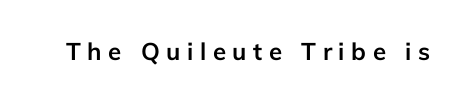
The image shows 24 px bold type, upright; set unusually wide letter spacing (+0.27 em), not underlined.
